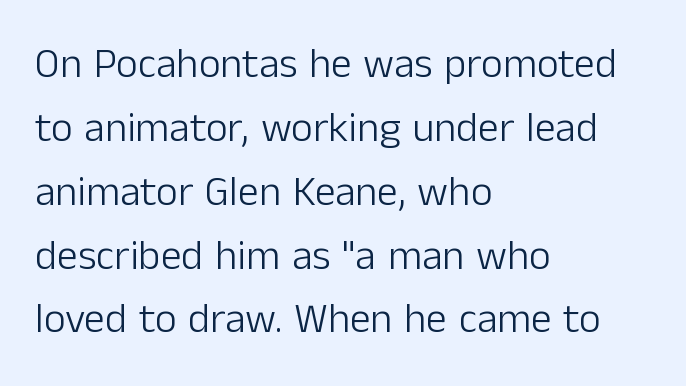
{"serif": "no", "italic": "no", "bold": "no", "weight": "light", "width": "normal", "stroke_contrast": "low", "x_height": "medium", "monospaced": "no", "underline": "no", "align": "left", "line_spacing": "normal", "line_spacing_ratio": 1.52, "letter_spacing": "normal", "letter_spacing_em": 0.0, "glyph_px": 42}
